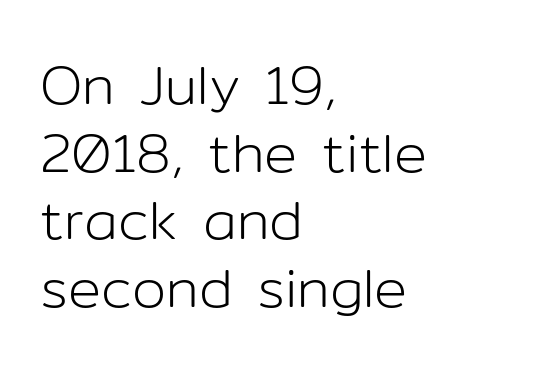
{"serif": "no", "italic": "no", "bold": "no", "weight": "light", "width": "normal", "stroke_contrast": "low", "x_height": "medium", "monospaced": "no", "underline": "no", "align": "left", "line_spacing_ratio": 1.23, "letter_spacing": "normal", "letter_spacing_em": 0.0, "glyph_px": 55}
